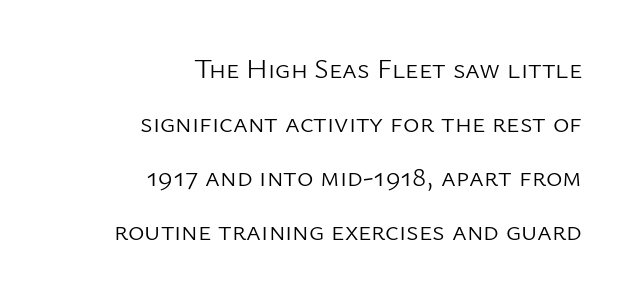
{"serif": "no", "italic": "no", "bold": "no", "weight": "light", "width": "normal", "stroke_contrast": "low", "x_height": "medium", "monospaced": "no", "underline": "no", "align": "right", "line_spacing": "loose", "line_spacing_ratio": 1.93, "letter_spacing": "normal", "letter_spacing_em": 0.0, "glyph_px": 28}
